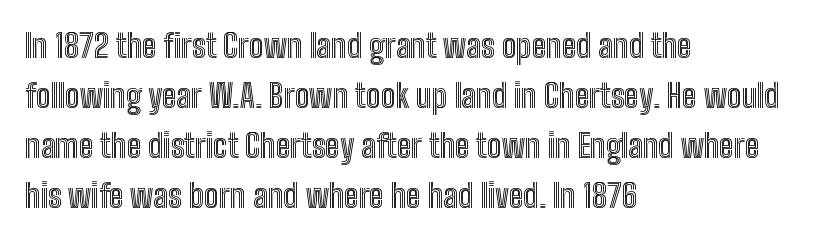
Q: Is the text italic (slanted)? A: No, it is upright.
Q: Is the text underlined? A: No.
Q: How is the paragraph aligned? A: Left-aligned.
Q: Is the spacing between letters normal or unusually wide? A: Normal.
Q: Is the spacing between lines tight, normal or loose? A: Normal.
Q: Width (condensed, normal, or wide)? A: Condensed.
Q: x-height? A: Medium.
Q: Monospaced? A: No.
